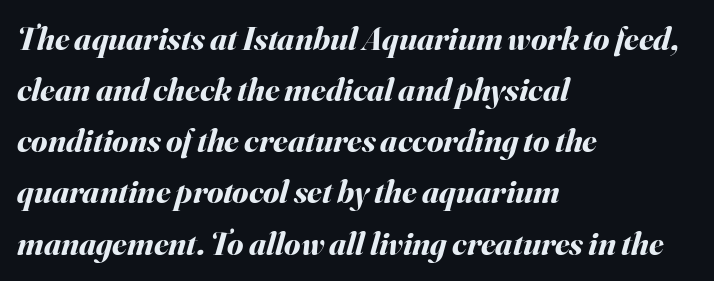
Nobody drew a line under any word here. Leftover space on each line is placed entirely after the last word. Heavy-handed strokes throughout: this text is bold. Spacing verdict: proportional, widths tailored to each character. Quick note: interline space is typical.
